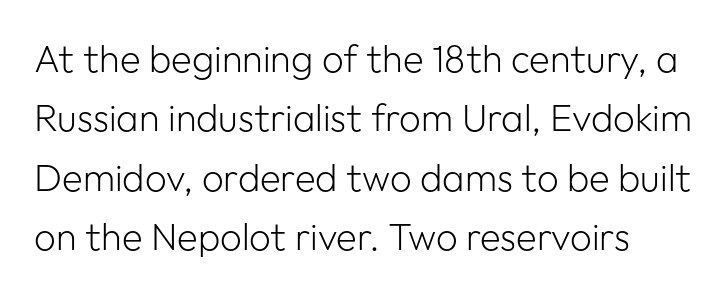
Q: Is the text bold? A: No.
Q: Is the text italic (slanted)? A: No, it is upright.
Q: Is the typeface a serif or a sans-serif typeface? A: Sans-serif.
Q: Is the text underlined? A: No.
Q: Is the spacing between letters normal or unusually wide? A: Normal.
Q: Is the spacing between lines tight, normal or loose? A: Normal.
Q: Width (condensed, normal, or wide)? A: Normal.
Q: Stroke contrast? A: Low.
Q: x-height? A: Medium.
Q: Monospaced? A: No.
